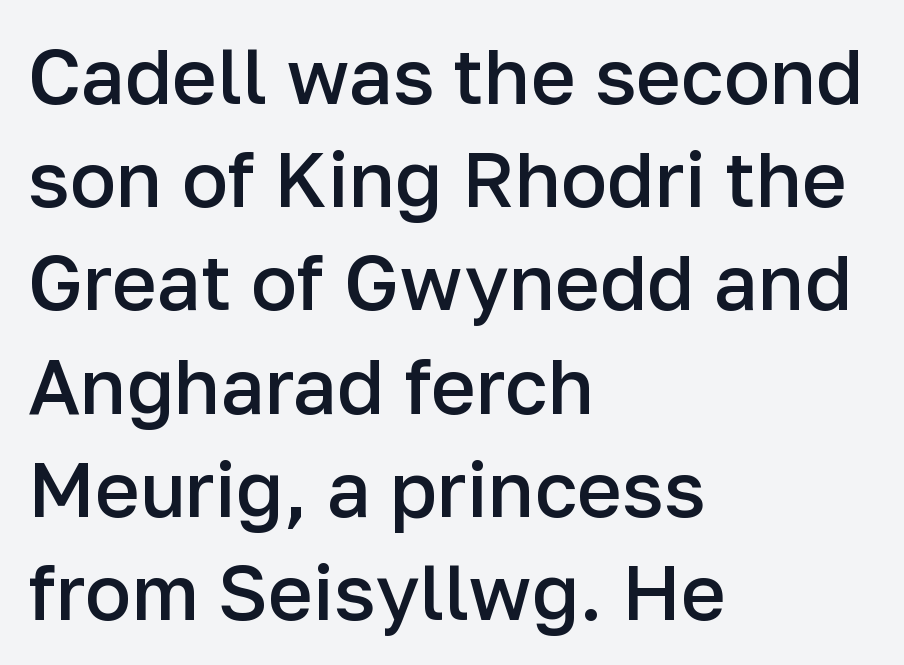
{"serif": "no", "italic": "no", "bold": "semi", "weight": "semibold", "width": "normal", "stroke_contrast": "low", "x_height": "medium", "monospaced": "no", "underline": "no", "align": "left", "line_spacing": "normal", "line_spacing_ratio": 1.34, "letter_spacing": "normal", "letter_spacing_em": 0.0, "glyph_px": 77}
